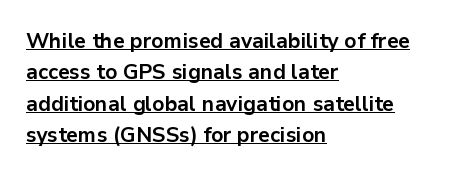
{"italic": "no", "bold": "yes", "underline": "yes", "align": "left", "line_spacing": "normal", "line_spacing_ratio": 1.49, "letter_spacing": "normal", "letter_spacing_em": 0.0, "glyph_px": 21}
